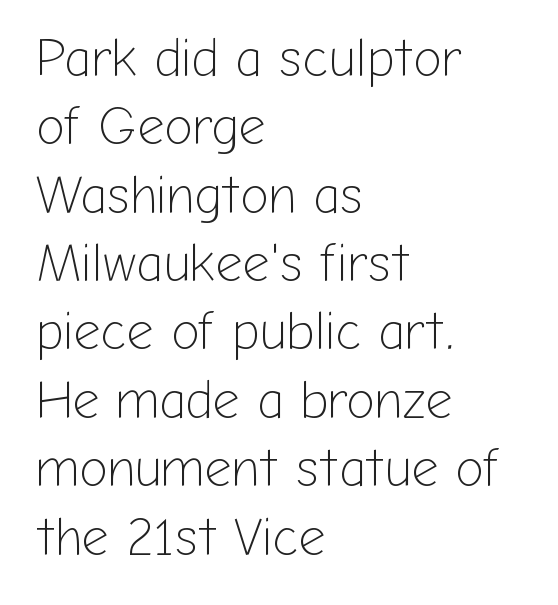
Underline: absent. Spacing verdict: proportional, widths tailored to each character. Heft: none added — not bold. Posture: vertical. The rendering anchors every line to the left-hand side.
